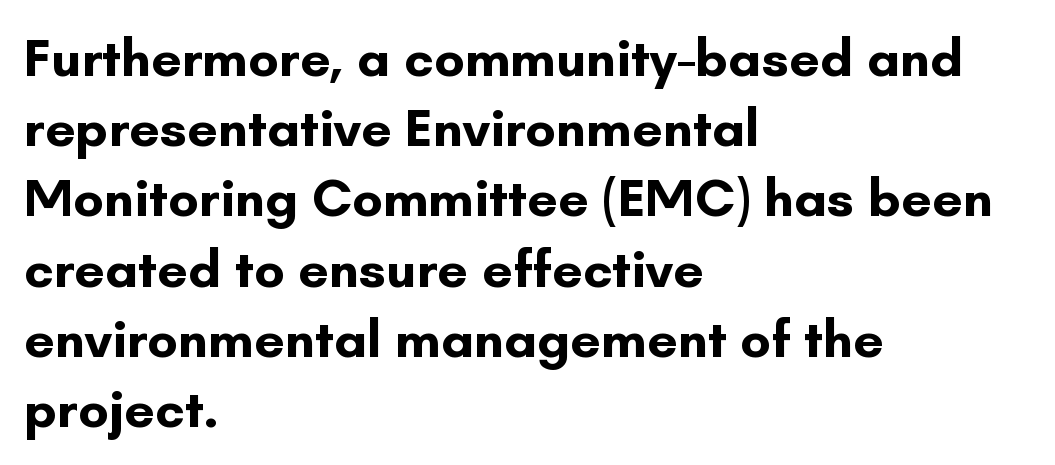
Q: Is the text bold? A: Yes.
Q: Is the text italic (slanted)? A: No, it is upright.
Q: Is the typeface a serif or a sans-serif typeface? A: Sans-serif.
Q: Is the text underlined? A: No.
Q: How is the paragraph aligned? A: Left-aligned.
Q: Is the spacing between letters normal or unusually wide? A: Normal.
Q: Is the spacing between lines tight, normal or loose? A: Normal.
Q: Width (condensed, normal, or wide)? A: Normal.
Q: Stroke contrast? A: Low.
Q: x-height? A: Small.
Q: Monospaced? A: No.
